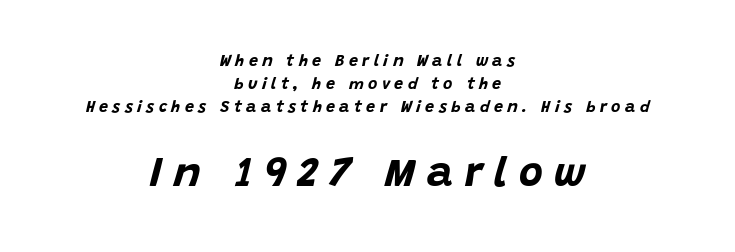
Q: Is the text bold? A: Yes.
Q: Is the text italic (slanted)? A: Yes, it leans right by about 15 degrees.
Q: Is the text underlined? A: No.
Q: How is the paragraph aligned? A: Centered.
Q: Is the spacing between letters normal or unusually wide? A: Unusually wide.
Q: Is the spacing between lines tight, normal or loose? A: Normal.
Q: Which block of text is set in a larger size, the first (top) or the second (bottom)? A: The second (bottom) one.
Q: Width (condensed, normal, or wide)? A: Normal.
Q: Stroke contrast? A: Low.
Q: x-height? A: Large.
Q: Monospaced? A: No.
